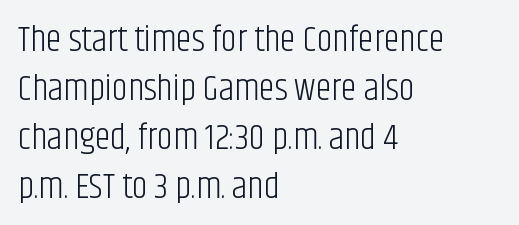
Bare-footed words on every line. The face used here is proportionally spaced, like ordinary book or web type. You can tell it's not italic because the verticals are truly vertical. Standard letterfit; no display-style spreading of the glyphs. Does the type have serifs? No, each stem ends abruptly. The rendering uses a moderate line-height, typical for paragraphs.
